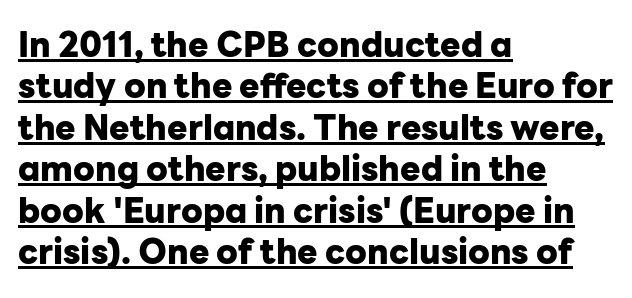
Q: Is the text bold? A: Yes.
Q: Is the text italic (slanted)? A: No, it is upright.
Q: Is the typeface a serif or a sans-serif typeface? A: Sans-serif.
Q: Is the text underlined? A: Yes.
Q: How is the paragraph aligned? A: Left-aligned.
Q: Is the spacing between letters normal or unusually wide? A: Normal.
Q: Width (condensed, normal, or wide)? A: Normal.
Q: Stroke contrast? A: Low.
Q: x-height? A: Medium.
Q: Monospaced? A: No.
